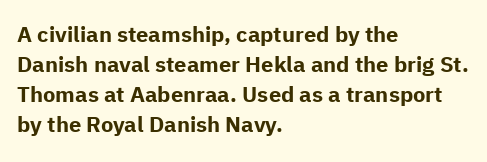
The paragraph shown leans on its left margin. This block has exactly the height ordinary leading produces. Italic: no, the glyphs are upright roman. The baseline area is clear.
